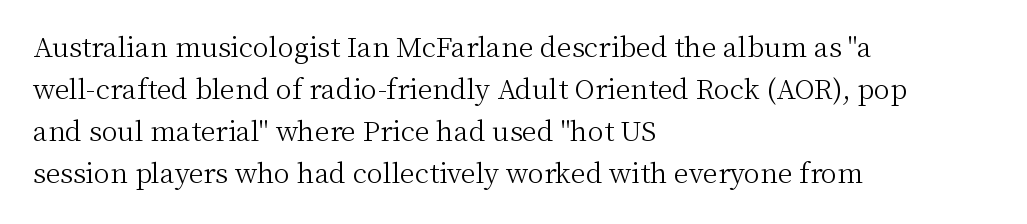
Anything drawn beneath the words? Only blank space. Each word holds together tightly as a unit, with standard inter-letter gaps. Each stroke keeps to a modest, everyday thickness or less. Normally led — the rows are evenly, conventionally spaced. In CSS terms this would be text-align: left. Does the lettering tilt? It doesn't — this is upright.
